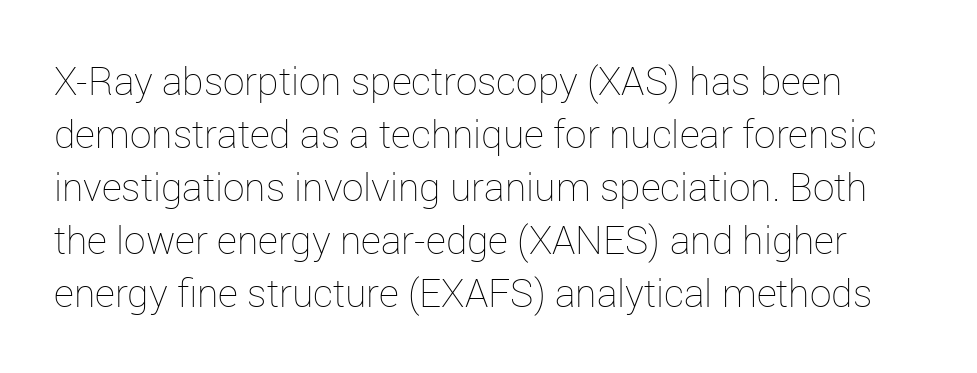
The image shows 39 px thin type, upright; set normal line spacing (1.36x), normal letter spacing, not underlined; low stroke contrast and a medium x-height.
